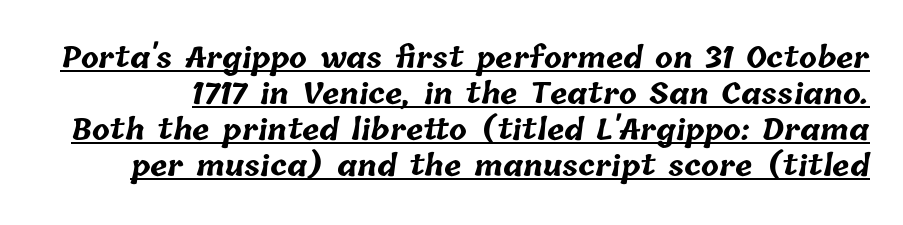
The passage shown is typed in a proportional face where columns would drift. Emphasis is given by a line drawn under the lettering. The glyphs have the mass of a bold cut. This sample uses plain, unmodified letter spacing.
